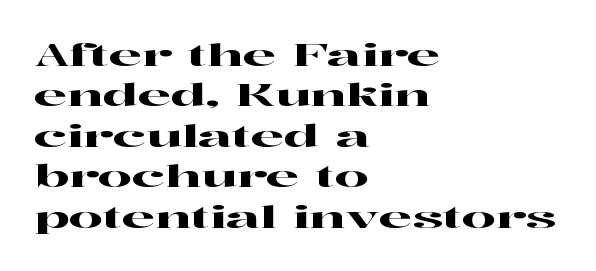
The image shows 30 px wide serif type, upright; set left-aligned, normal line spacing (1.35x), normal letter spacing, not underlined; high stroke contrast and a medium x-height.
